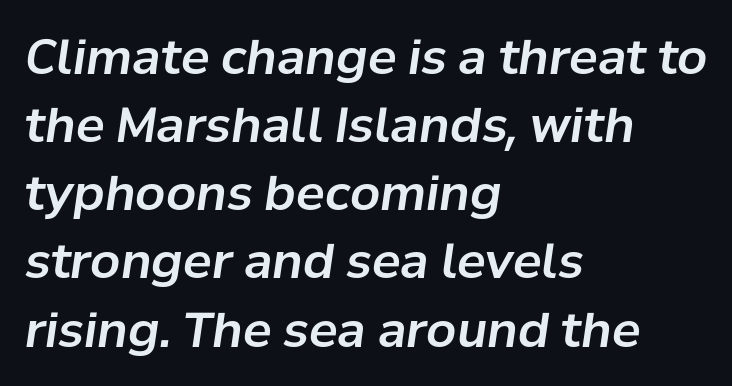
Q: Is the text italic (slanted)? A: Yes, it leans right by about 8 degrees.
Q: Is the text underlined? A: No.
Q: How is the paragraph aligned? A: Left-aligned.
Q: Is the spacing between letters normal or unusually wide? A: Normal.
Q: Is the spacing between lines tight, normal or loose? A: Normal.
Q: Width (condensed, normal, or wide)? A: Normal.
Q: Stroke contrast? A: Low.
Q: x-height? A: Medium.
Q: Monospaced? A: No.
